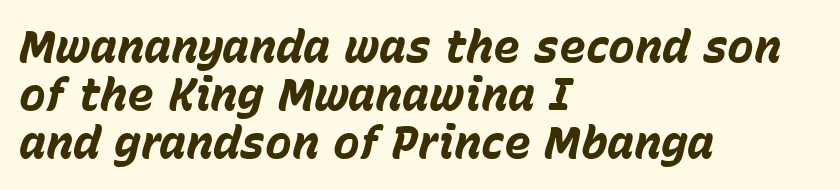
Slanted lettering throughout. The zone under the glyphs is completely vacant. Varying glyph widths throughout — classic text-font behaviour. The text block is weighted toward the left margin, trailing off unevenly rightward.
